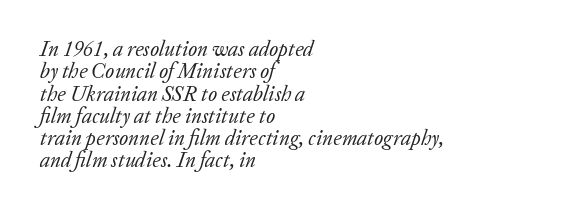
The image shows 21 px text type, italic (leaning right); set left-aligned, tight line spacing (1.06x), normal letter spacing, not underlined.
